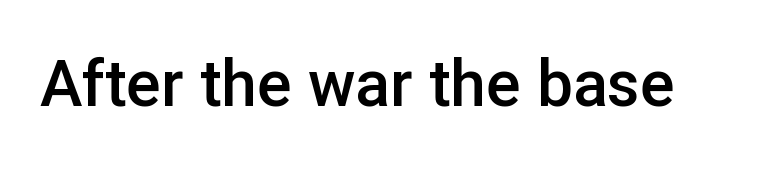
{"serif": "no", "italic": "no", "bold": "semi", "weight": "semibold", "width": "normal", "stroke_contrast": "low", "x_height": "medium", "monospaced": "no", "underline": "no", "letter_spacing": "normal", "letter_spacing_em": 0.0, "glyph_px": 64}
